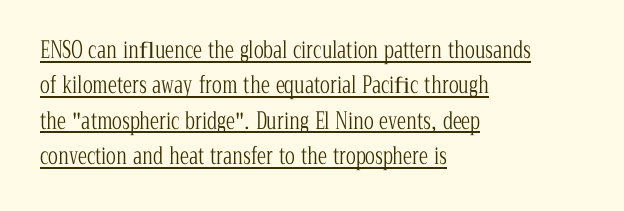
{"italic": "no", "bold": "no", "underline": "yes", "align": "left", "line_spacing": "normal", "line_spacing_ratio": 1.54, "letter_spacing": "normal", "letter_spacing_em": 0.0, "glyph_px": 23}
